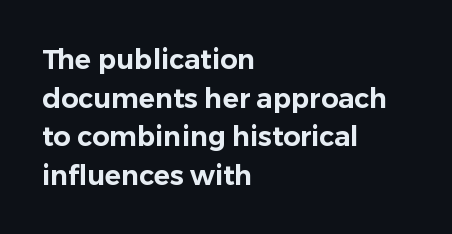
Tracking value appears to be zero — textbook default spacing. The font's upright variant was chosen for this text. Alignment: flush left. Rows of type keep a routine distance in the vertical direction. This rendering features lettering with no underline.
